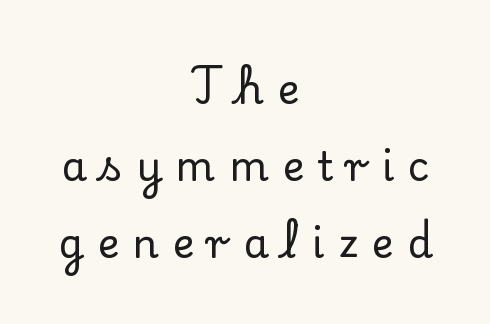
The image shows 41 px serif type, upright; set centered, line spacing 1.88x, unusually wide letter spacing (+0.33 em), not underlined; low stroke contrast and a small x-height.
